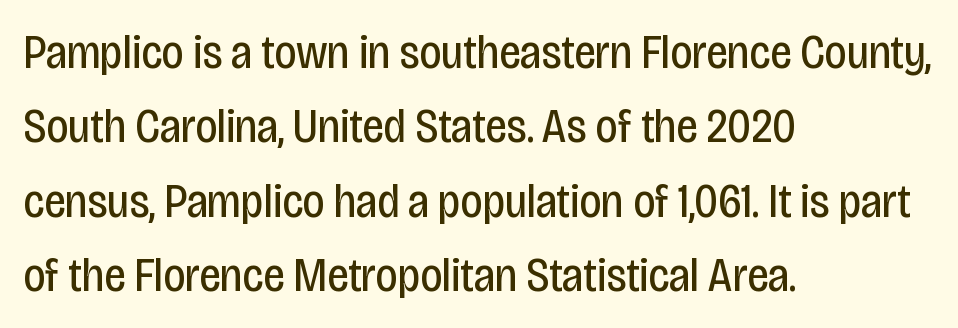
The characters display no serif detailing; their extremities are plain. The specimen omits any rule beneath the text block's lines. Short and long lines alike share a common starting point at left. The rendering keeps characters at their native spacing.
